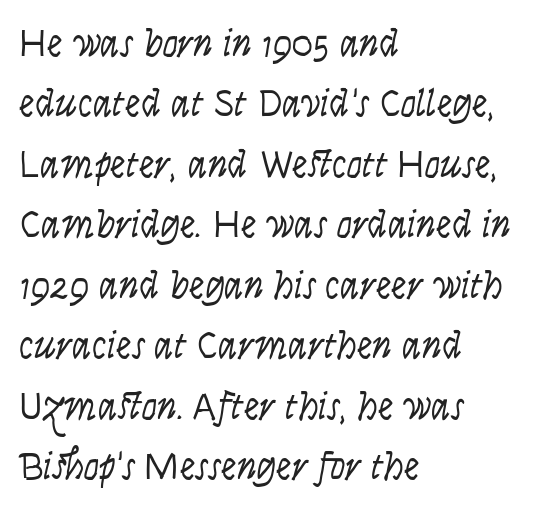
Q: Is the text bold? A: No.
Q: Is the text italic (slanted)? A: Yes.
Q: Is the typeface a serif or a sans-serif typeface? A: Sans-serif.
Q: Is the text underlined? A: No.
Q: How is the paragraph aligned? A: Left-aligned.
Q: Is the spacing between letters normal or unusually wide? A: Normal.
Q: Is the spacing between lines tight, normal or loose? A: Normal.
Q: Width (condensed, normal, or wide)? A: Condensed.
Q: Stroke contrast? A: Low.
Q: x-height? A: Large.
Q: Monospaced? A: No.
